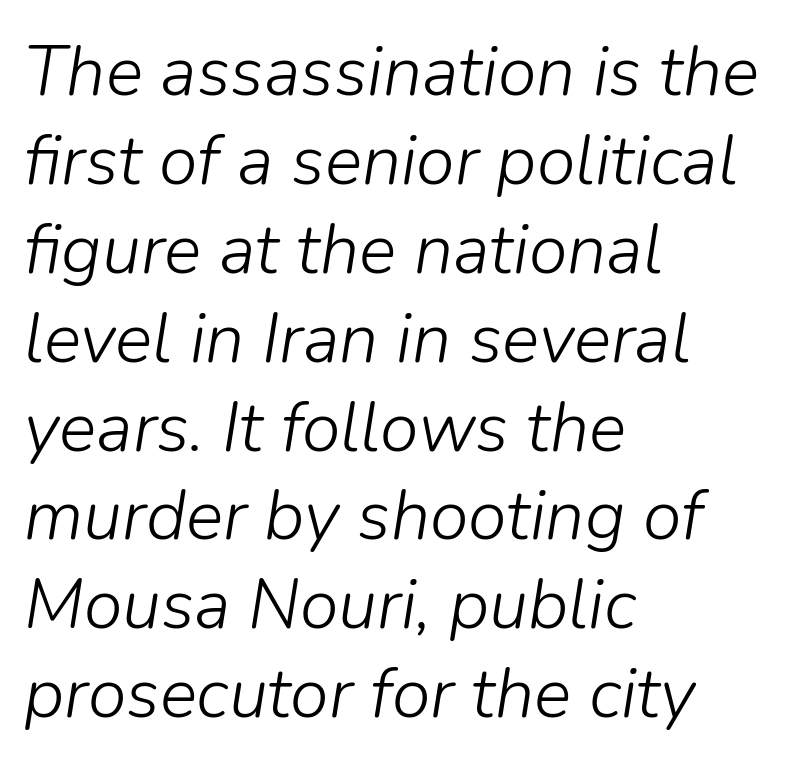
The image shows 70 px light type, italic (leaning right); set left-aligned, normal line spacing (1.27x), normal letter spacing, not underlined; low stroke contrast and a medium x-height.
